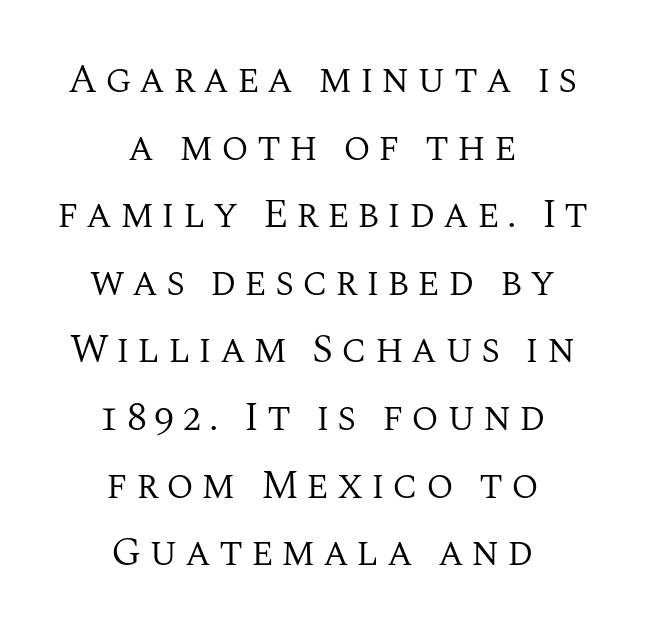
The foot of each line stays bare and open. The axis of the letterforms is exactly vertical. These lines sit exactly where default settings would place them. Is the stroke heavy? The answer is a plain regular-or-lighter. In CSS terms this would be text-align: center.
